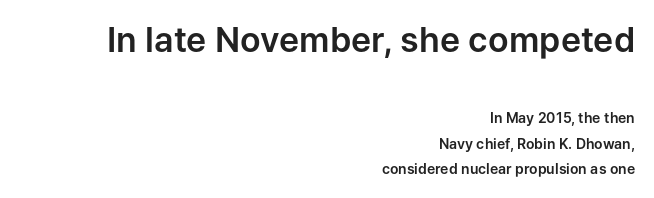
{"serif": "no", "italic": "no", "width": "normal", "stroke_contrast": "low", "x_height": "medium", "monospaced": "no", "underline": "no", "align": "right", "line_spacing_ratio": 1.84, "letter_spacing": "normal", "letter_spacing_em": 0.0, "larger_block": "first", "size_ratio": 2.43, "glyph_px": 34}
